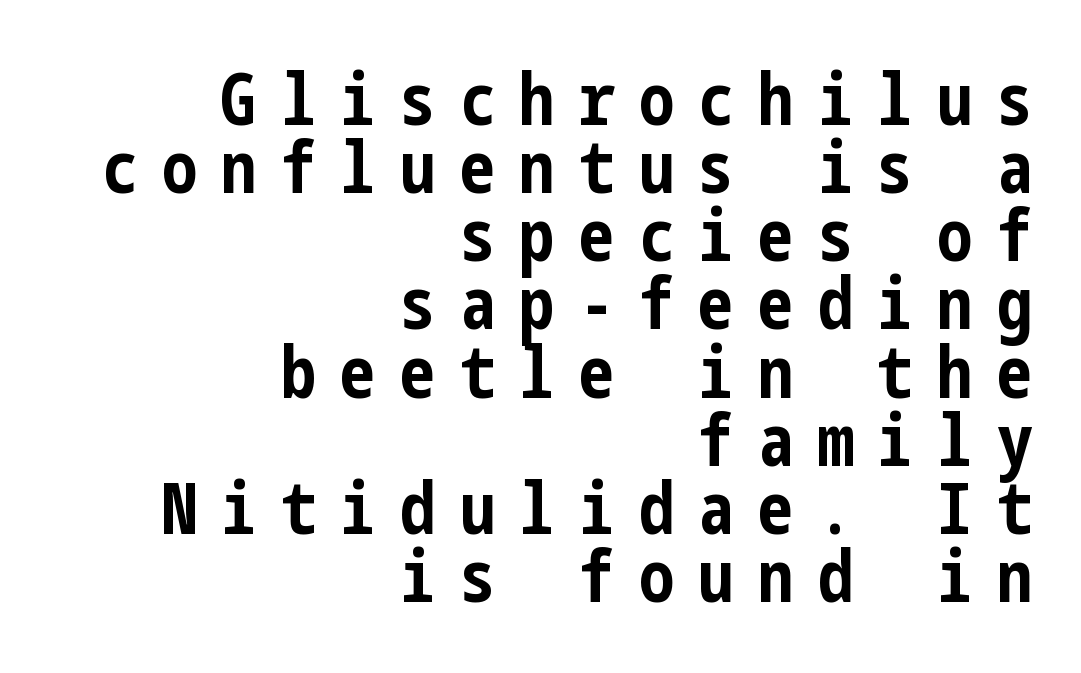
This is roman type, the default non-slanted kind. Summary of vertical rhythm: compact, with narrow interline spacing. The letterforms stand isolated, each surrounded by extra space. Underlining? Definitely not there.
